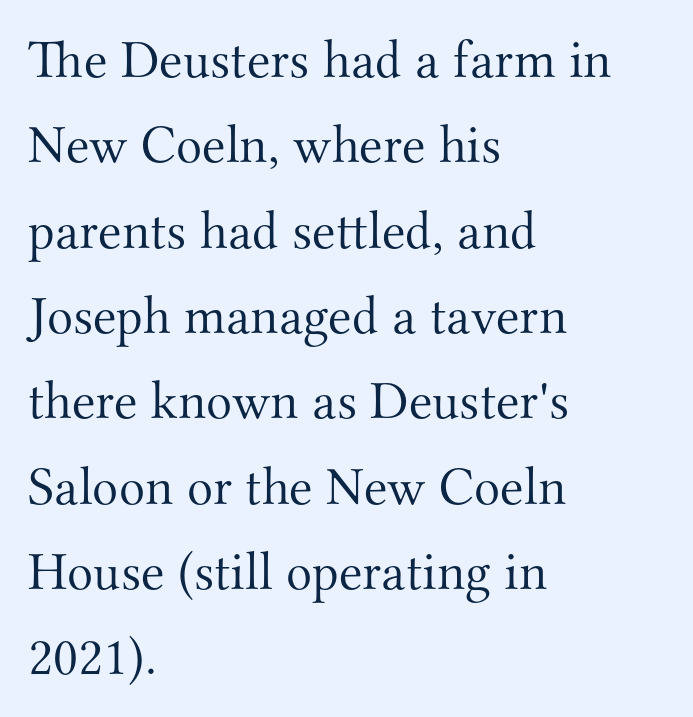
The image shows 54 px light serif type, upright; set left-aligned, normal line spacing (1.58x), normal letter spacing, not underlined; medium stroke contrast and a small x-height.
